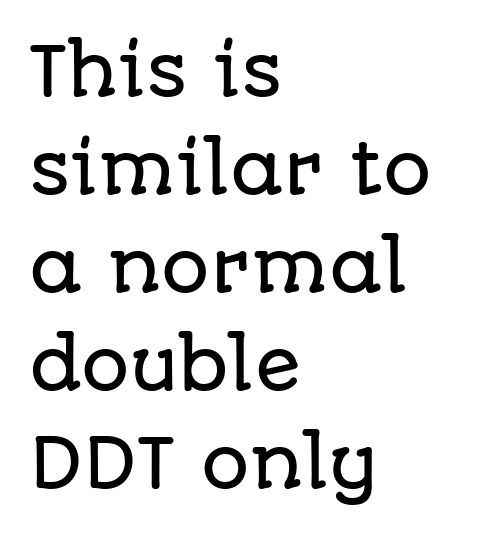
The image shows 68 px sans-serif type, upright; set left-aligned, normal line spacing (1.44x), normal letter spacing, not underlined; low stroke contrast and a large x-height.
